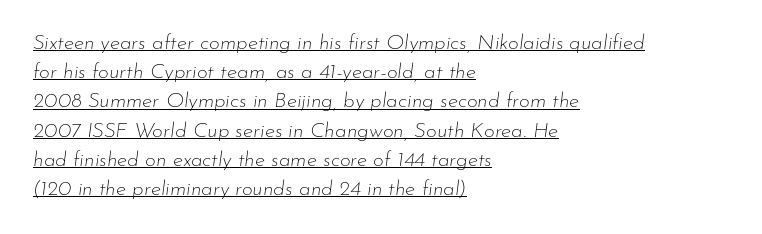
Nothing heavy about these letters — not bold at all. This is oblique type, the kind used for emphasis or titles. The face used here is rendered with its standard letterfit. Underline: present. Short and long lines alike share a common starting point at left.
